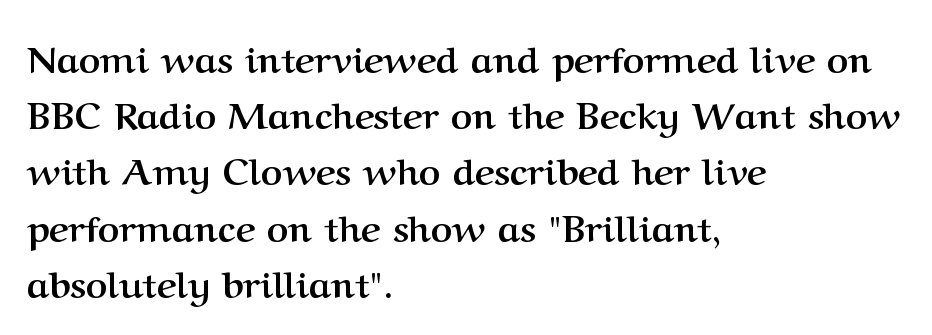
{"serif": "yes", "italic": "no", "bold": "yes", "weight": "semibold", "width": "normal", "stroke_contrast": "medium", "x_height": "medium", "monospaced": "no", "underline": "no", "align": "left", "line_spacing": "normal", "line_spacing_ratio": 1.52, "letter_spacing": "normal", "letter_spacing_em": 0.0, "glyph_px": 37}
